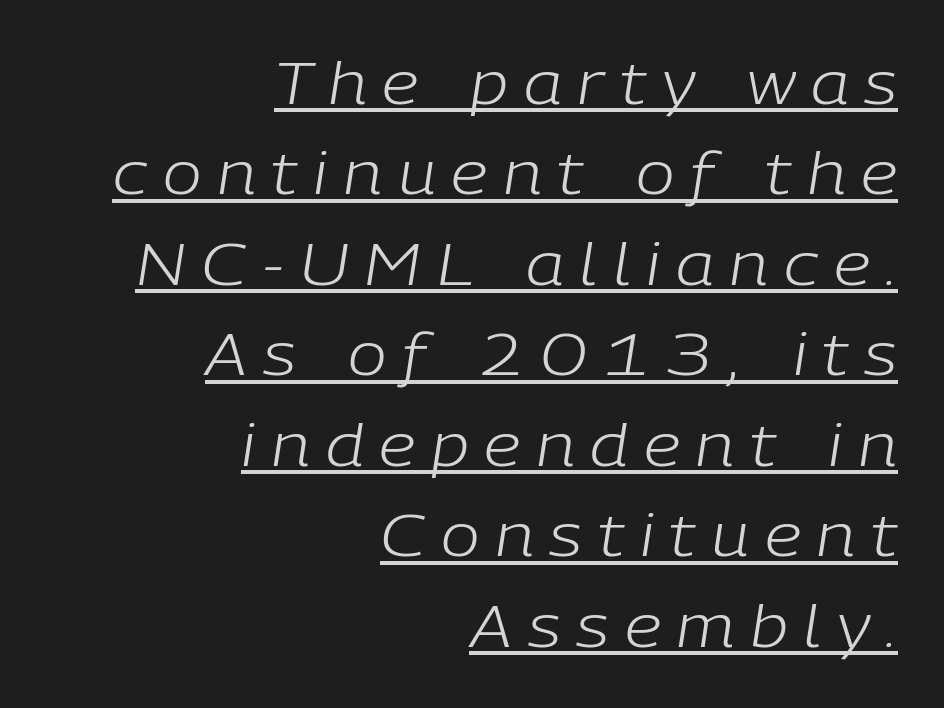
{"italic": "yes", "lean": "right", "slant_degrees": 9, "bold": "no", "weight": "light", "width": "normal", "stroke_contrast": "low", "x_height": "medium", "monospaced": "no", "underline": "yes", "align": "right", "line_spacing": "normal", "line_spacing_ratio": 1.56, "letter_spacing": "wide", "letter_spacing_em": 0.27, "glyph_px": 58}
